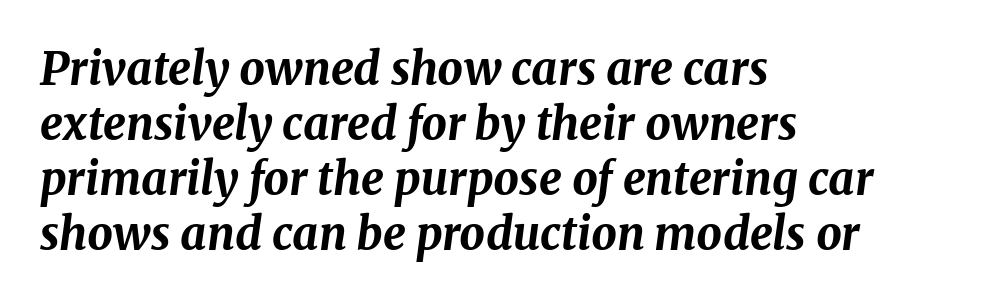
The image shows 45 px bold type, italic (leaning right); set left-aligned, line spacing 1.22x, normal letter spacing, not underlined; medium stroke contrast and a medium x-height.
